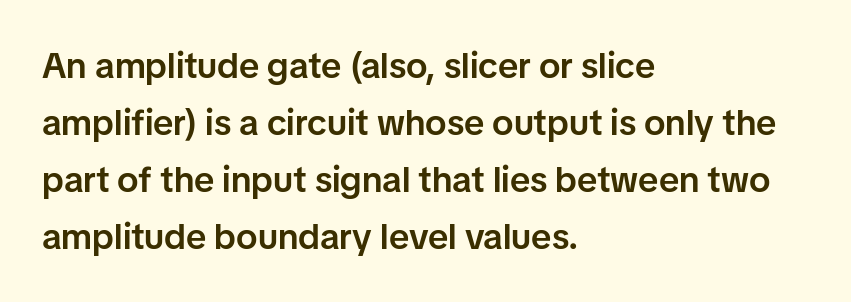
Q: Is the text bold? A: Semi-bold.
Q: Is the text italic (slanted)? A: No, it is upright.
Q: Is the typeface a serif or a sans-serif typeface? A: Sans-serif.
Q: Is the text underlined? A: No.
Q: How is the paragraph aligned? A: Left-aligned.
Q: Is the spacing between letters normal or unusually wide? A: Normal.
Q: Is the spacing between lines tight, normal or loose? A: Normal.
Q: Width (condensed, normal, or wide)? A: Normal.
Q: Stroke contrast? A: Low.
Q: x-height? A: Medium.
Q: Monospaced? A: No.
